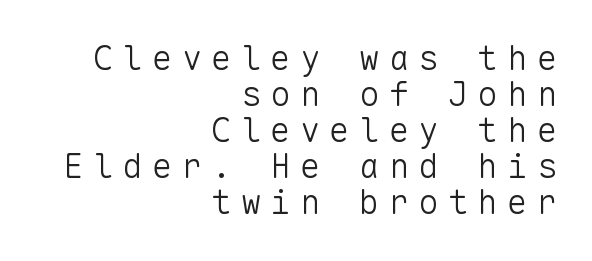
{"serif": "no", "italic": "no", "bold": "no", "weight": "light", "width": "normal", "stroke_contrast": "low", "x_height": "medium", "monospaced": "yes", "underline": "no", "align": "right", "line_spacing": "tight", "line_spacing_ratio": 1.06, "letter_spacing": "wide", "letter_spacing_em": 0.27, "glyph_px": 34}
